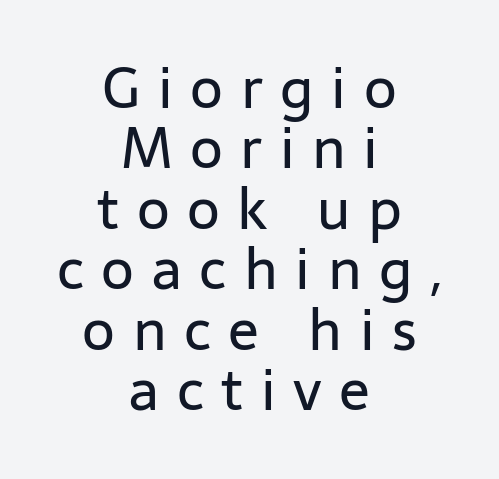
The image shows 57 px regular-weight sans-serif type, upright; set centered, tight line spacing (1.06x), unusually wide letter spacing (+0.31 em), not underlined; low stroke contrast and a medium x-height.
